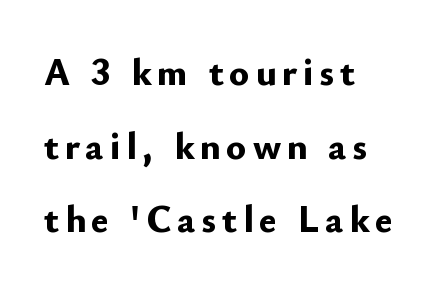
{"serif": "no", "italic": "no", "bold": "yes", "weight": "bold", "width": "normal", "stroke_contrast": "low", "x_height": "small", "monospaced": "no", "underline": "no", "align": "left", "line_spacing": "loose", "line_spacing_ratio": 1.94, "glyph_px": 38}
